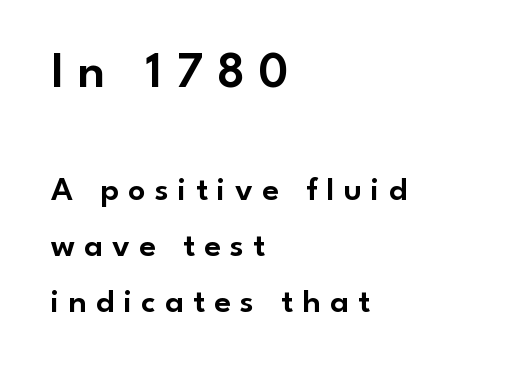
The image shows 51 px sans-serif type, upright; set left-aligned, normal line spacing (1.65x), unusually wide letter spacing (+0.27 em), not underlined; the first (top) block is 1.5x larger; low stroke contrast and a small x-height.
